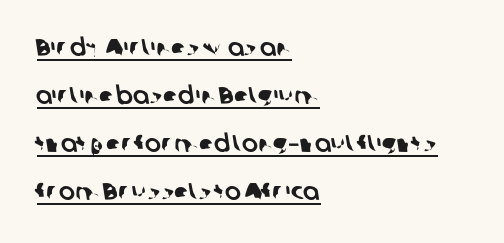
If you measured baseline to baseline, you'd find a long distance. The line texture is even and compact thanks to regular tracking. The ragged edge is on the right, which tells us the setting is flush left. A rule runs beneath these lines of type.
